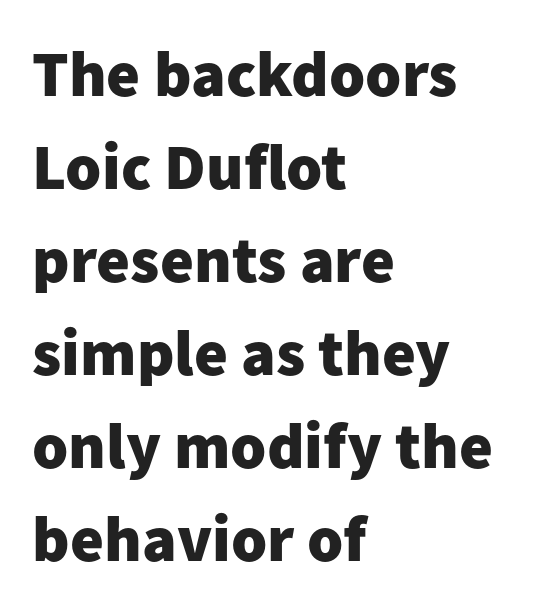
{"serif": "no", "italic": "no", "bold": "yes", "weight": "heavy", "width": "normal", "stroke_contrast": "low", "x_height": "medium", "monospaced": "no", "underline": "no", "align": "left", "line_spacing": "normal", "line_spacing_ratio": 1.43, "letter_spacing": "normal", "letter_spacing_em": 0.0, "glyph_px": 65}
